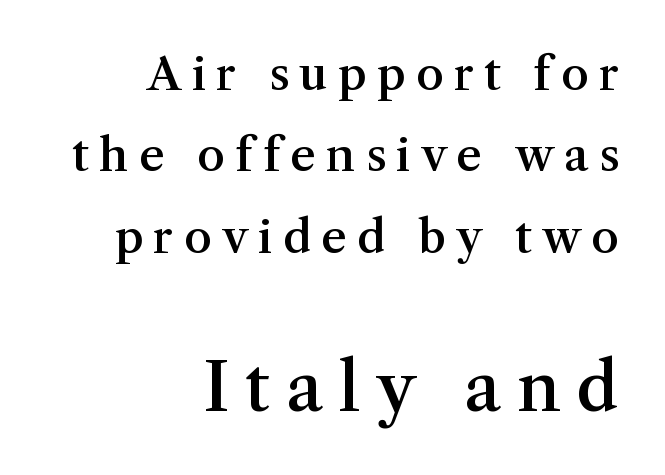
Moderately thickened strokes mark this as semibold type. The space beneath each line is pristine and unruled. A student would call this right alignment; a typographer would say flush right, rag left. Glyph-to-glyph distance is far greater than everyday printed text.
